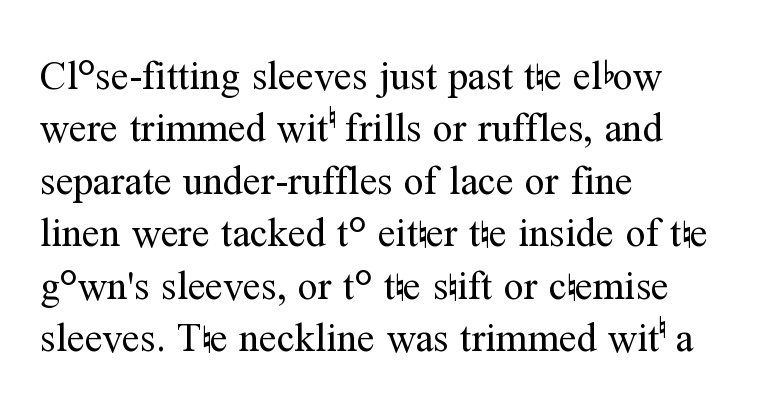
Q: Is the text bold? A: No.
Q: Is the text italic (slanted)? A: No, it is upright.
Q: Is the typeface a serif or a sans-serif typeface? A: Serif.
Q: Is the text underlined? A: No.
Q: How is the paragraph aligned? A: Left-aligned.
Q: Is the spacing between letters normal or unusually wide? A: Normal.
Q: Is the spacing between lines tight, normal or loose? A: Normal.
Q: Width (condensed, normal, or wide)? A: Normal.
Q: Stroke contrast? A: Medium.
Q: x-height? A: Medium.
Q: Monospaced? A: No.
